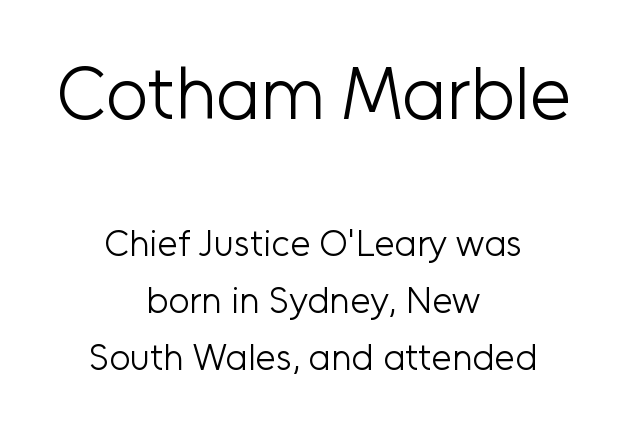
{"serif": "no", "italic": "no", "bold": "no", "weight": "light", "width": "normal", "stroke_contrast": "low", "x_height": "medium", "monospaced": "no", "underline": "no", "align": "center", "line_spacing": "normal", "line_spacing_ratio": 1.53, "letter_spacing": "normal", "letter_spacing_em": 0.0, "larger_block": "first", "size_ratio": 2.0, "glyph_px": 74}
